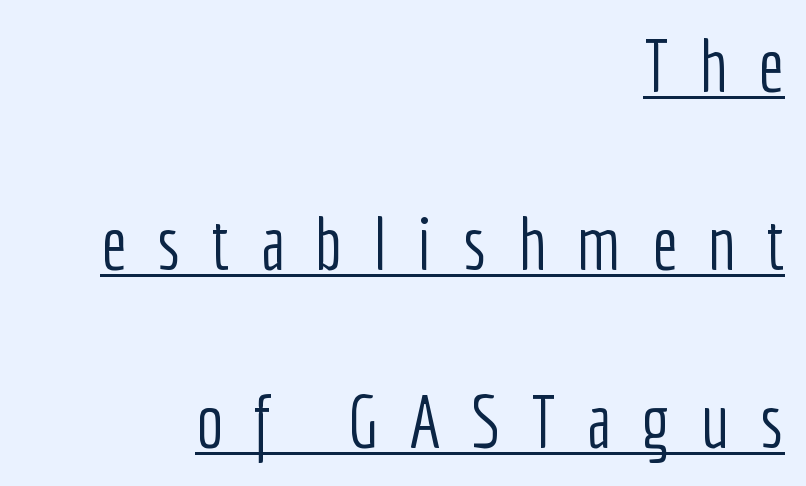
Descenders here cross a horizontal rule under the line. Ascenders rise straight up at ninety degrees. The rag falls on the left side of this text block. Vertically, the passage feels expansive, rows floating well apart. The font sits on the lighter half of the weight spectrum, regular included.
